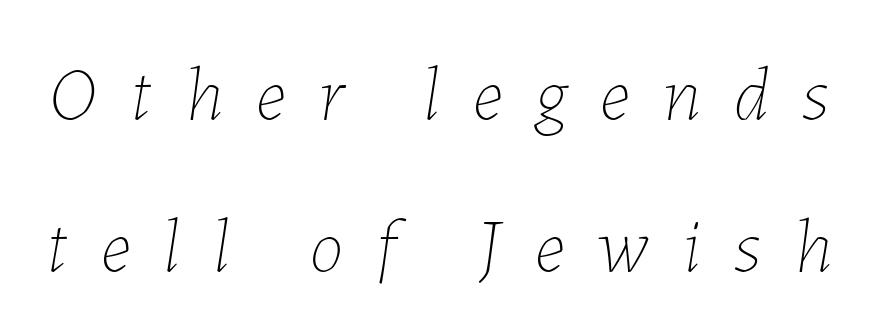
{"italic": "yes", "lean": "right", "slant_degrees": 7, "bold": "no", "weight": "thin", "width": "normal", "stroke_contrast": "low", "x_height": "medium", "monospaced": "no", "underline": "no", "line_spacing": "loose", "line_spacing_ratio": 1.98, "letter_spacing": "wide", "letter_spacing_em": 0.43, "glyph_px": 77}
